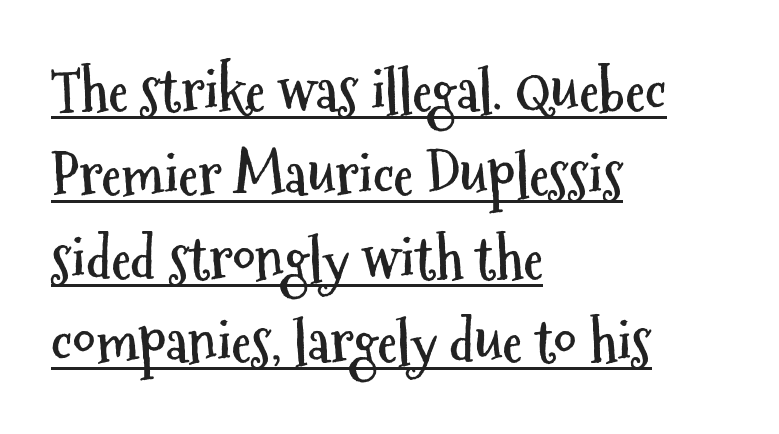
The image shows 57 px semibold, condensed sans-serif type, upright; set left-aligned, normal line spacing (1.47x), normal letter spacing, underlined; medium stroke contrast and a medium x-height.
